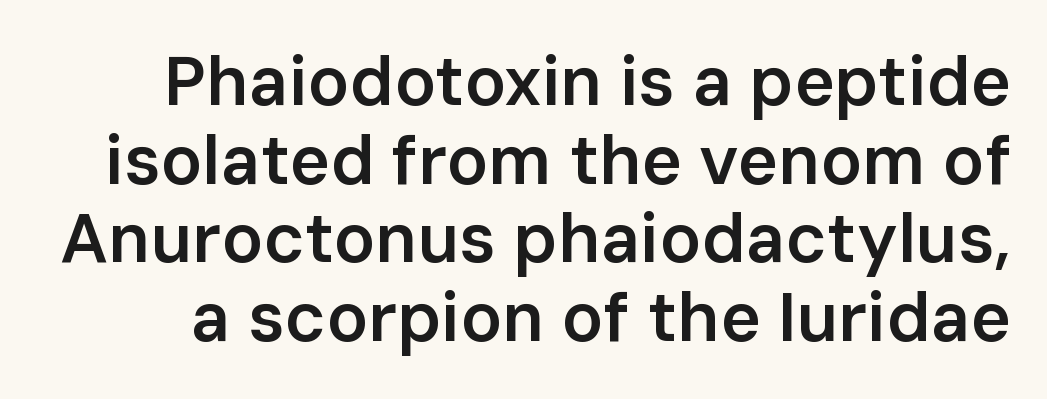
Each letter keeps its own natural width here, so spacing adapts to shape. Letters rest on an invisible, unmarked baseline. Set as a demibold, roughly 600 on the weight scale. Very little white space separates one row of letters from the next. Look at the tracking — it's just the regular setting, nothing added.
